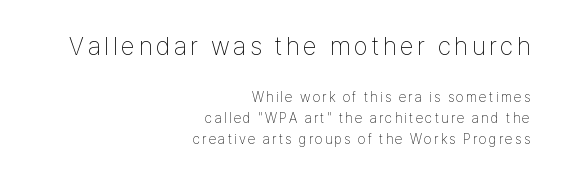
{"italic": "no", "bold": "no", "underline": "no", "align": "right", "line_spacing": "normal", "line_spacing_ratio": 1.5, "larger_block": "first", "size_ratio": 1.79, "glyph_px": 25}
